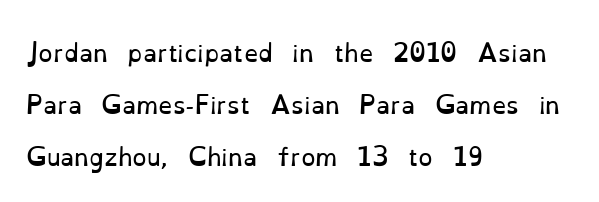
The image shows 23 px text type, upright; set left-aligned, loose line spacing (2.26x), normal letter spacing, not underlined.
